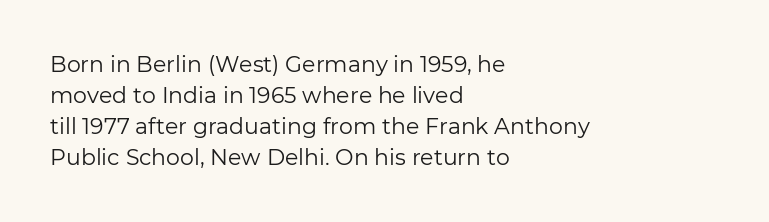
Q: Is the text bold? A: No.
Q: Is the text italic (slanted)? A: No, it is upright.
Q: Is the text underlined? A: No.
Q: How is the paragraph aligned? A: Left-aligned.
Q: Is the spacing between letters normal or unusually wide? A: Normal.
Q: Is the spacing between lines tight, normal or loose? A: Normal.
